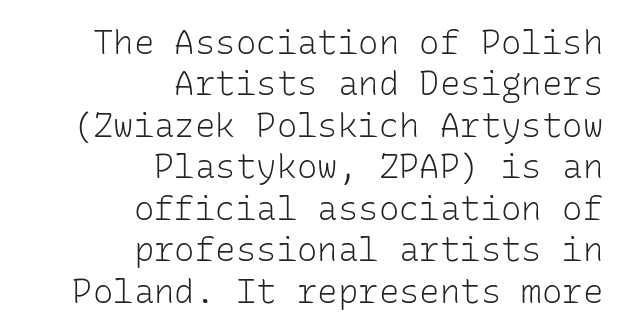
Check where the strokes stop: nothing finishes them off — pure sans. Right-aligned paragraph, ragged on the left. No extra tracking has been applied to these lines. Each stroke keeps to a modest, everyday thickness or less.
